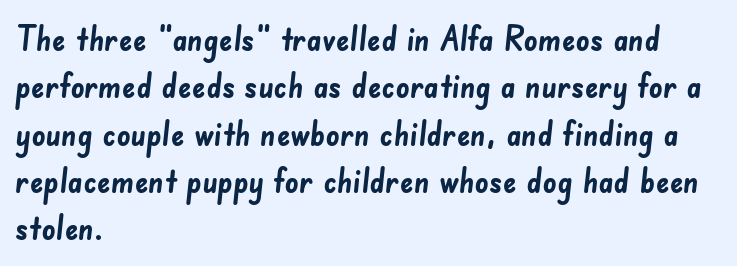
Q: Is the text bold? A: Yes.
Q: Is the typeface a serif or a sans-serif typeface? A: Sans-serif.
Q: Is the text underlined? A: No.
Q: How is the paragraph aligned? A: Left-aligned.
Q: Is the spacing between letters normal or unusually wide? A: Normal.
Q: Is the spacing between lines tight, normal or loose? A: Normal.
Q: Width (condensed, normal, or wide)? A: Normal.
Q: Stroke contrast? A: Low.
Q: x-height? A: Small.
Q: Monospaced? A: No.
